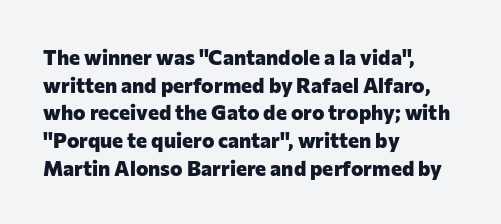
It's the straight-up-and-down kind of type. The words here are not underlined. Summary of vertical rhythm: regular, with standard interline spacing. Alignment: flush left. The rendering keeps characters at their native spacing.
